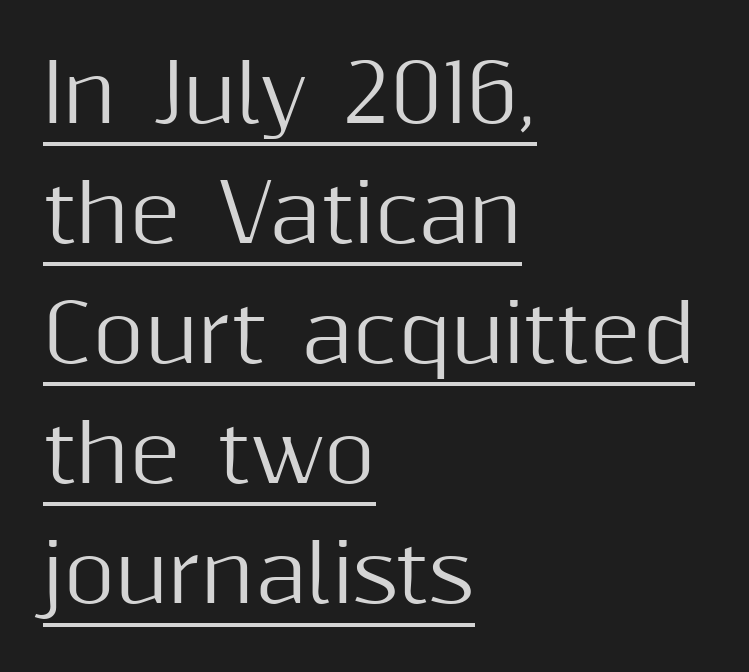
The image shows 79 px sans-serif type, upright; set left-aligned, normal line spacing (1.52x), normal letter spacing, underlined; medium stroke contrast and a medium x-height.
